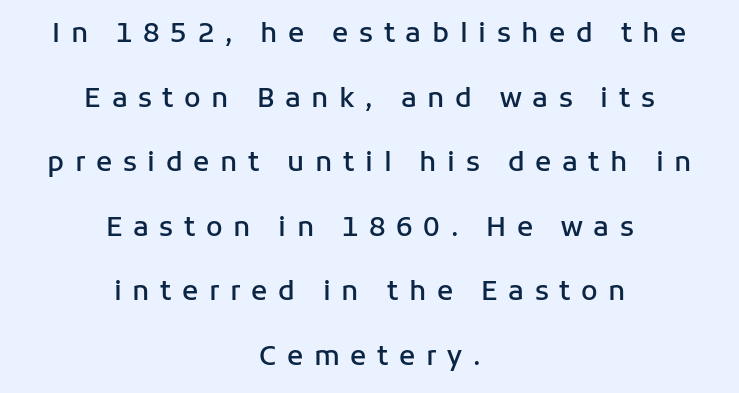
Tall strokes in this sample are plumb rather than angled. This is moderately heavy type, rendered in semibold. Which margin do the lines hug? Neither — every line sits in the middle. You could only call the tracking loose — the letters float apart. Words float on clear page, feet unadorned. Regarding leading, the lines here are spaced well apart.
